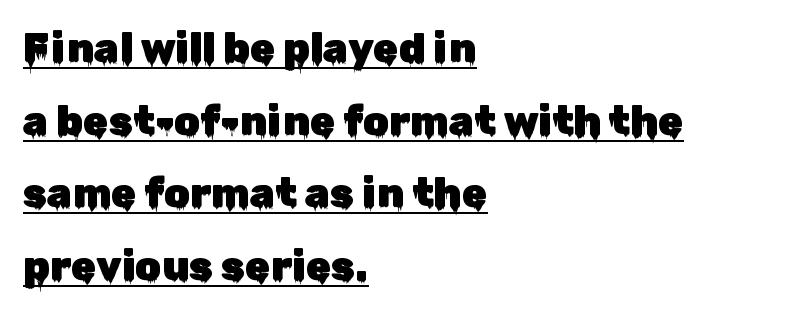
Look at the tracking — it's just the regular setting, nothing added. Note the varied advance widths — an 'i' is clearly narrower than an 'm'. Posture: vertical. The face used here appears with an underline applied.
